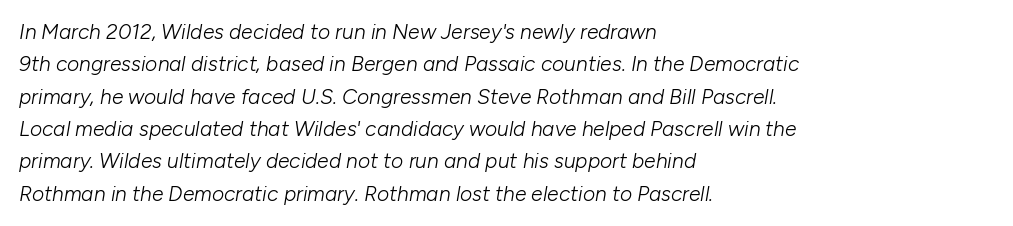
{"italic": "yes", "lean": "right", "slant_degrees": 10, "bold": "no", "underline": "no", "align": "left", "line_spacing": "normal", "line_spacing_ratio": 1.54, "letter_spacing": "normal", "letter_spacing_em": 0.0, "glyph_px": 21}
